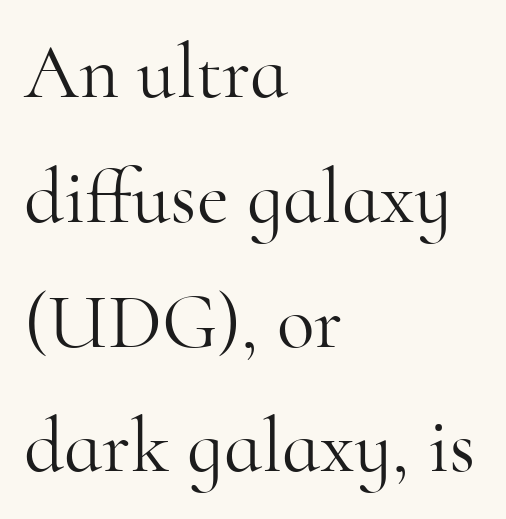
Note the varied advance widths — an 'i' is clearly narrower than an 'm'. Unlike italic type, these characters show no tilt at all. Ink coverage per letter is moderate at most. How are the letters spaced? Ordinarily, with no added tracking. Examine the stroke ends and you'll spot serifs.
